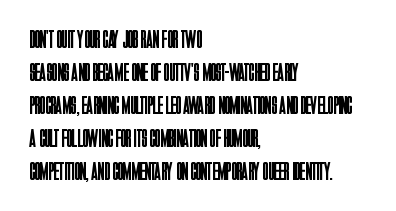
The image shows 25 px text type, upright; set left-aligned, normal line spacing (1.32x), normal letter spacing, not underlined.
